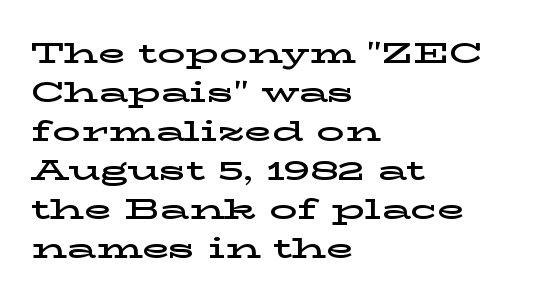
The glyphs in this specimen are seriffed. The passage shown stacks its lines at a standard gap. The area under the type is left untouched. Looks like regular typesetting: each glyph gets only the width it needs.
